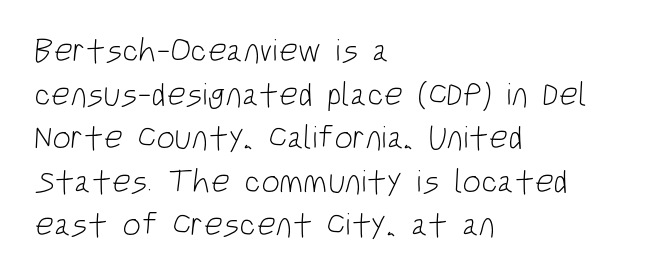
Q: Is the text bold? A: No.
Q: Is the typeface a serif or a sans-serif typeface? A: Sans-serif.
Q: Is the text underlined? A: No.
Q: How is the paragraph aligned? A: Left-aligned.
Q: Is the spacing between letters normal or unusually wide? A: Normal.
Q: Is the spacing between lines tight, normal or loose? A: Normal.
Q: Width (condensed, normal, or wide)? A: Condensed.
Q: Stroke contrast? A: Low.
Q: x-height? A: Large.
Q: Monospaced? A: No.
